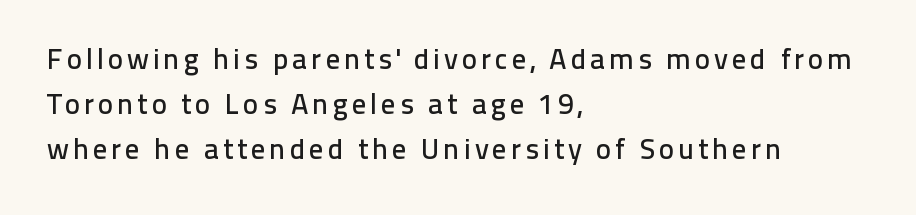
{"serif": "no", "italic": "no", "width": "normal", "stroke_contrast": "low", "x_height": "medium", "monospaced": "no", "underline": "no", "align": "left", "line_spacing": "normal", "line_spacing_ratio": 1.56, "glyph_px": 29}
